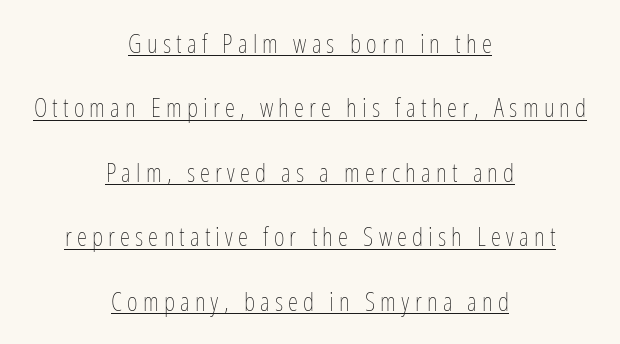
Q: Is the text bold? A: No.
Q: Is the text italic (slanted)? A: No, it is upright.
Q: Is the text underlined? A: Yes.
Q: How is the paragraph aligned? A: Centered.
Q: Is the spacing between letters normal or unusually wide? A: Unusually wide.
Q: Is the spacing between lines tight, normal or loose? A: Loose.
